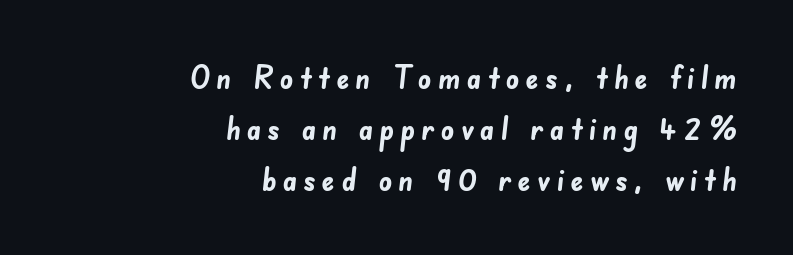
The image shows 33 px semibold sans-serif type; set right-aligned, normal line spacing (1.54x), not underlined; low stroke contrast and a small x-height.
